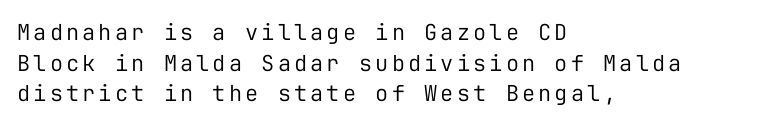
The image shows 22 px text type, upright; set left-aligned, normal line spacing (1.39x), not underlined.
